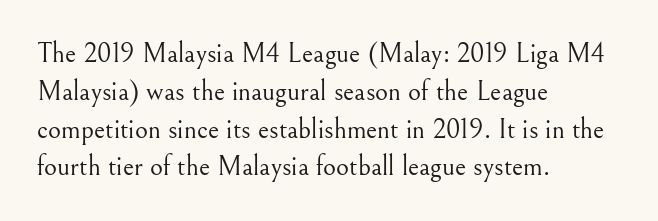
Q: Is the text bold? A: No.
Q: Is the text italic (slanted)? A: No, it is upright.
Q: Is the typeface a serif or a sans-serif typeface? A: Serif.
Q: Is the text underlined? A: No.
Q: How is the paragraph aligned? A: Left-aligned.
Q: Is the spacing between letters normal or unusually wide? A: Normal.
Q: Is the spacing between lines tight, normal or loose? A: Normal.
Q: Width (condensed, normal, or wide)? A: Normal.
Q: Stroke contrast? A: Medium.
Q: x-height? A: Small.
Q: Monospaced? A: No.
